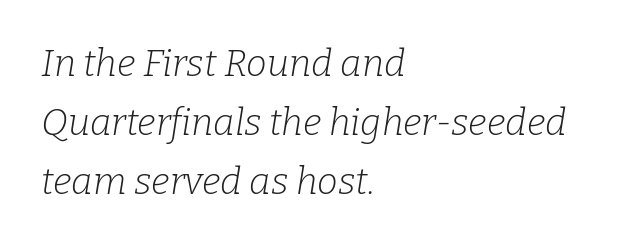
The space beneath each line is pristine and unruled. Visually the block forms a straight wall on the left and a jagged coastline on the right. Unlike a clean sans, this face finishes its strokes with serifs. Heaviness? Minimal to ordinary, like unemphasized prose.
